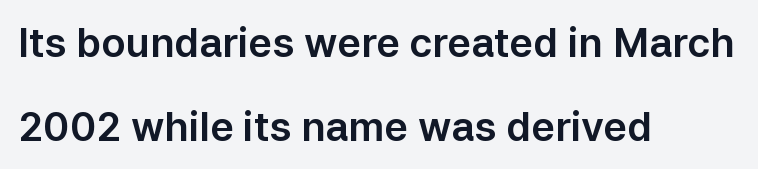
{"serif": "no", "italic": "no", "width": "normal", "stroke_contrast": "low", "x_height": "medium", "monospaced": "no", "underline": "no", "align": "left", "line_spacing": "loose", "line_spacing_ratio": 2.1, "letter_spacing": "normal", "letter_spacing_em": 0.0, "glyph_px": 40}
